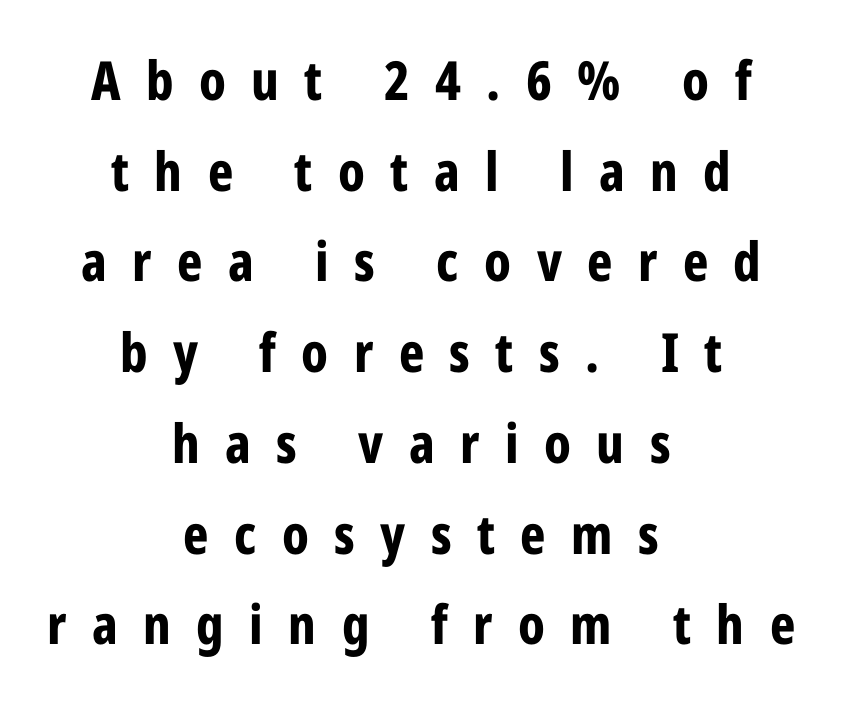
{"serif": "no", "italic": "no", "bold": "yes", "weight": "bold", "width": "condensed", "stroke_contrast": "low", "x_height": "medium", "monospaced": "no", "underline": "no", "align": "center", "line_spacing": "normal", "line_spacing_ratio": 1.68, "letter_spacing": "wide", "letter_spacing_em": 0.47, "glyph_px": 54}
